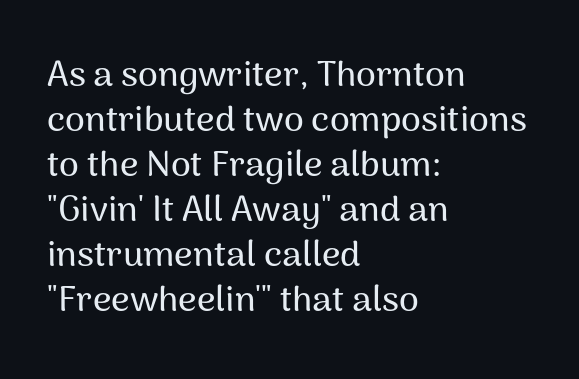
The image shows 36 px sans-serif type, upright; set left-aligned, normal line spacing (1.25x), normal letter spacing, not underlined; medium stroke contrast and a medium x-height.
